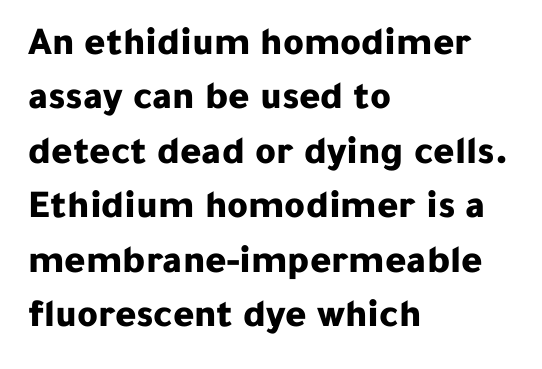
Q: Is the text bold? A: Yes.
Q: Is the text italic (slanted)? A: No, it is upright.
Q: Is the typeface a serif or a sans-serif typeface? A: Sans-serif.
Q: Is the text underlined? A: No.
Q: How is the paragraph aligned? A: Left-aligned.
Q: Is the spacing between letters normal or unusually wide? A: Normal.
Q: Is the spacing between lines tight, normal or loose? A: Normal.
Q: Width (condensed, normal, or wide)? A: Normal.
Q: Stroke contrast? A: Low.
Q: x-height? A: Medium.
Q: Monospaced? A: No.
